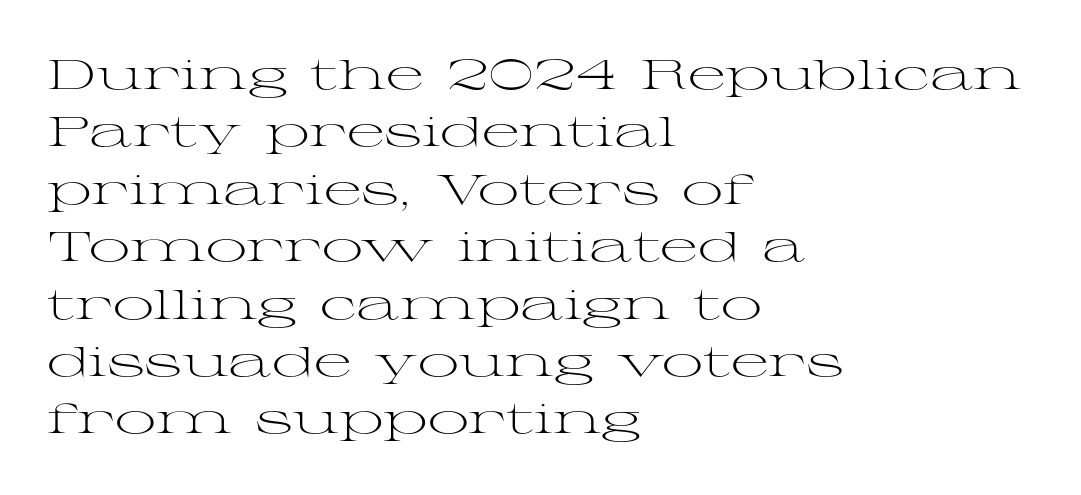
Serif or sans? Serif — the stroke terminals have little feet. A student would call this left alignment; a typographer would say flush left, rag right. Weight class: somewhere from thin through regular. Here the designer chose a conventional face with non-uniform glyph widths. The specimen omits any rule beneath the text block's lines. Rendered with straight, roman letterforms.
